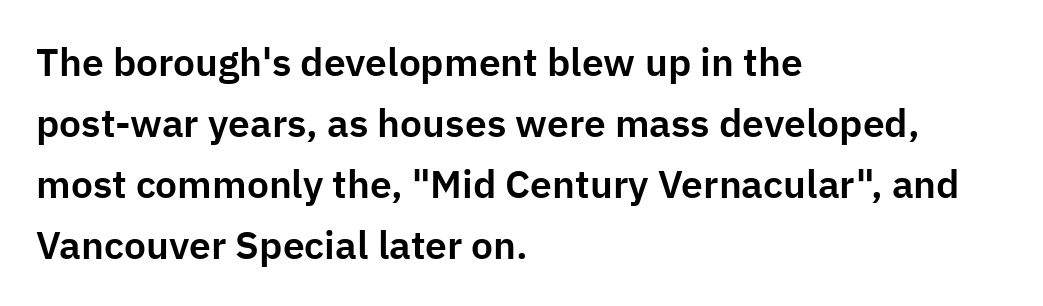
Are there feet on the stems? There aren't — it's a sans. The face used here is proportionally spaced, like ordinary book or web type. The tracking reads as untouched default to a designer's eye. A typesetter would mark this as roman, not italic.
